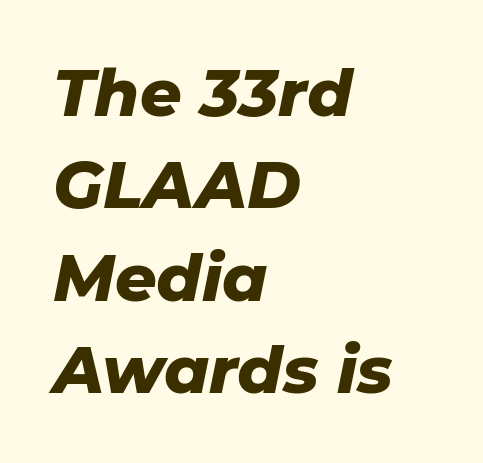
Q: Is the text bold? A: Yes.
Q: Is the text italic (slanted)? A: Yes, it leans right by about 11 degrees.
Q: Is the text underlined? A: No.
Q: How is the paragraph aligned? A: Left-aligned.
Q: Is the spacing between letters normal or unusually wide? A: Normal.
Q: Is the spacing between lines tight, normal or loose? A: Normal.
Q: Width (condensed, normal, or wide)? A: Normal.
Q: Stroke contrast? A: Low.
Q: x-height? A: Medium.
Q: Monospaced? A: No.
